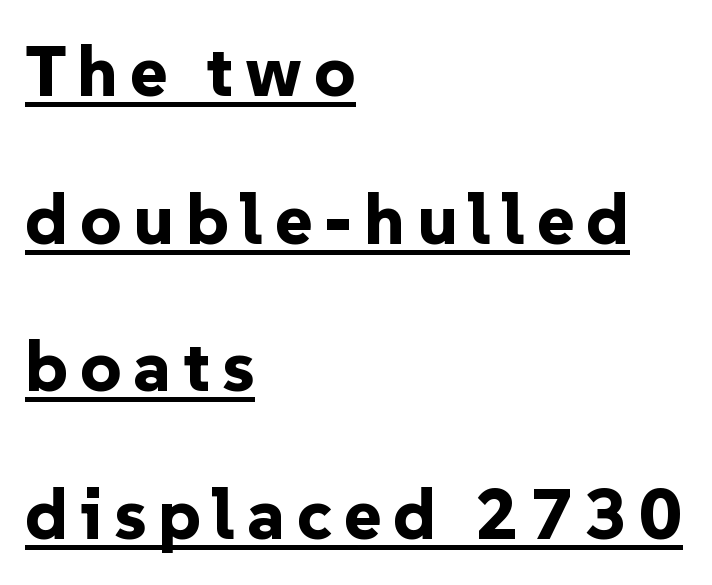
{"serif": "no", "italic": "no", "bold": "yes", "weight": "bold", "width": "normal", "stroke_contrast": "low", "x_height": "medium", "monospaced": "no", "underline": "yes", "align": "left", "line_spacing": "loose", "line_spacing_ratio": 2.05, "glyph_px": 72}
